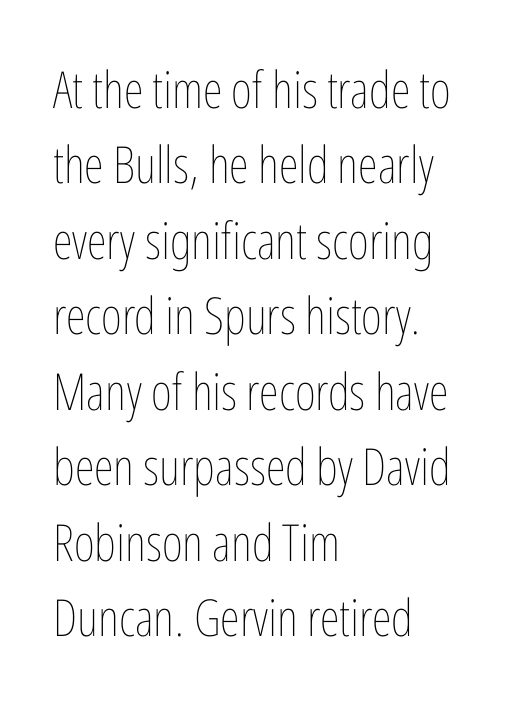
The image shows 51 px thin, condensed type, upright; set left-aligned, normal line spacing (1.48x), normal letter spacing, not underlined; low stroke contrast and a medium x-height.
